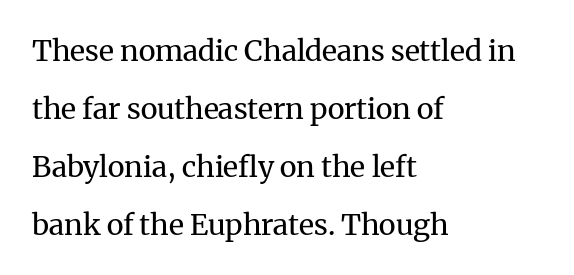
{"serif": "yes", "italic": "no", "bold": "no", "weight": "regular", "width": "normal", "stroke_contrast": "medium", "x_height": "medium", "monospaced": "no", "underline": "no", "align": "left", "line_spacing": "loose", "line_spacing_ratio": 2.0, "letter_spacing": "normal", "letter_spacing_em": 0.0, "glyph_px": 29}
